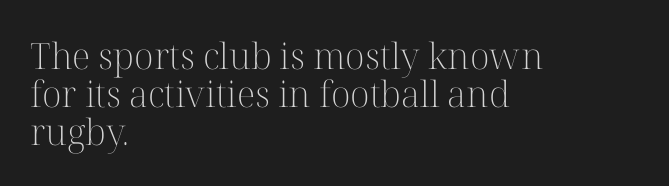
Each new line begins almost immediately beneath the previous one. When letters stand straight like this, we call the style roman or upright. This is serif lettering, the kind often seen in printed books. Line beginnings align vertically; line endings do not.
